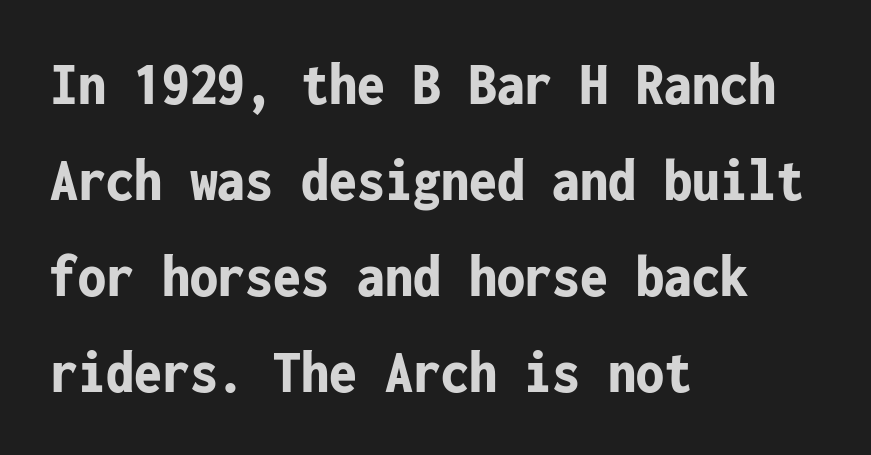
The image shows 62 px bold, condensed sans-serif type, upright, monospaced; set left-aligned, normal line spacing (1.55x), normal letter spacing, not underlined; low stroke contrast and a medium x-height.
